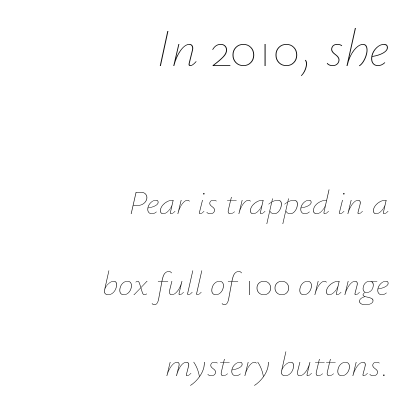
The image shows 53 px thin type, italic (leaning right); set right-aligned, loose line spacing (2.31x), normal letter spacing, not underlined; the first (top) block is 1.51x larger; low stroke contrast and a small x-height.
